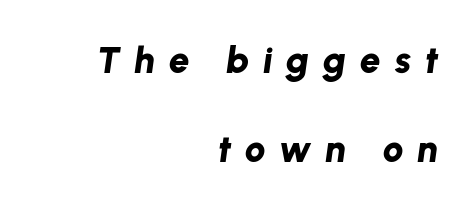
The face used here has a pronounced slope to its letters. Line ends are locked; line starts wander. Widely set lines give the paragraph a tall, airy silhouette. The letters are spread apart with noticeably loose tracking.
